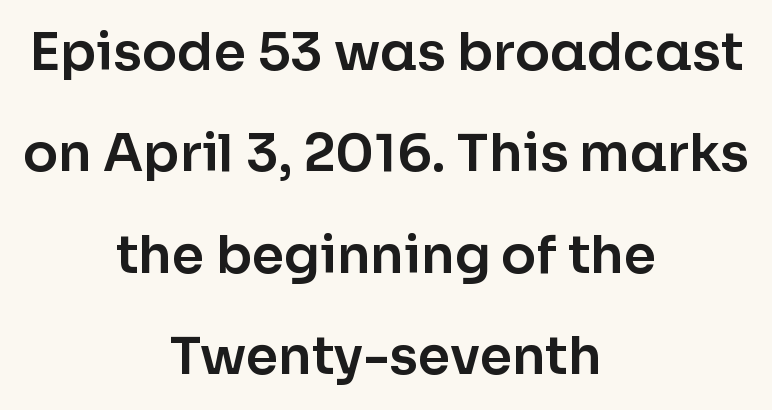
The image shows 52 px sans-serif type, upright; set centered, loose line spacing (1.95x), normal letter spacing, not underlined; low stroke contrast and a medium x-height.
